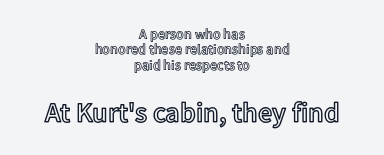
Is this a fixed-width face? No — the glyphs have proportional, varying widths. If you squint, the bottom block still reads clearly — it's the larger of the two. The specimen reads as upright at a glance. These lines huddle together more closely than default settings would place them. Glyph-to-glyph distance matches everyday printed text.
